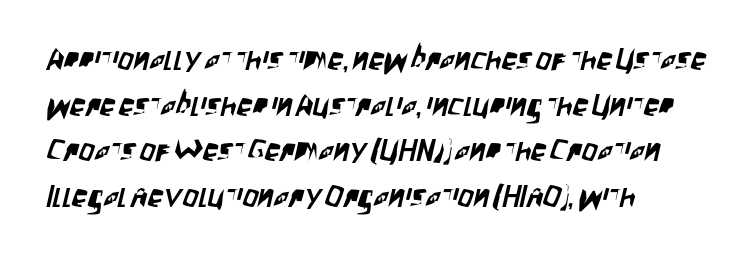
{"serif": "no", "width": "condensed", "stroke_contrast": "low", "x_height": "large", "monospaced": "no", "underline": "no", "align": "left", "line_spacing": "normal", "line_spacing_ratio": 1.47, "letter_spacing": "normal", "letter_spacing_em": 0.0, "glyph_px": 31}
